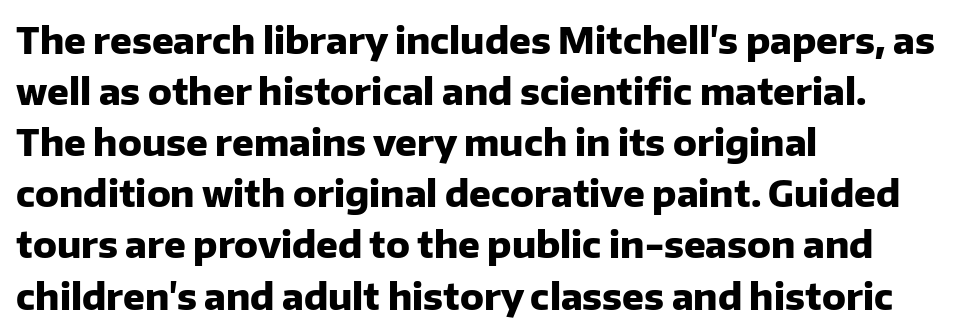
Italic? Not at all — the glyphs are vertical. Is this a fixed-width face? No — the glyphs have proportional, varying widths. The face used here is rendered with its standard letterfit. Descenders are the only things crossing below the line.
